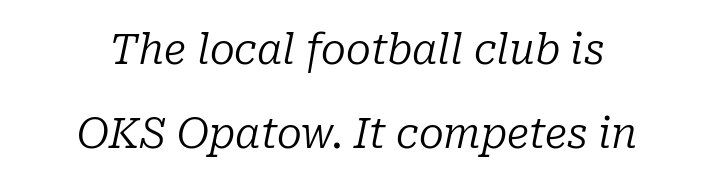
The image shows 41 px regular-weight serif type, italic (leaning right); set centered, loose line spacing (2.05x), normal letter spacing, not underlined; low stroke contrast and a medium x-height.
